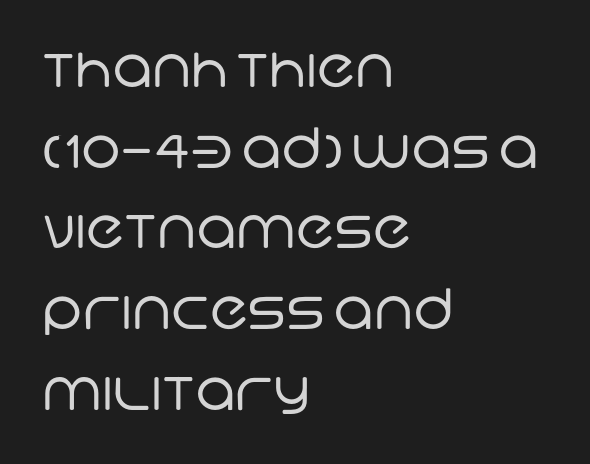
Compared with typical body copy, the letter spacing here is the same. Looks like regular typesetting: each glyph gets only the width it needs. Bare-footed words on every line. The cut favours lightness, reaching ordinary text weight at its darkest. Reading down the column, the eye jumps a familiar distance to each next line. The text block is weighted toward the left margin, trailing off unevenly rightward.
